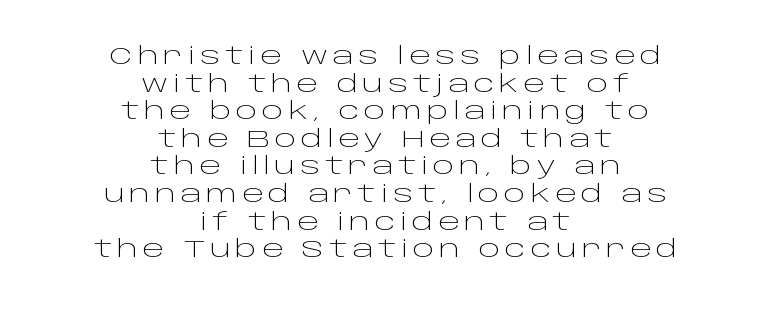
Q: Is the text bold? A: No.
Q: Is the text italic (slanted)? A: No, it is upright.
Q: Is the text underlined? A: No.
Q: How is the paragraph aligned? A: Centered.
Q: Is the spacing between letters normal or unusually wide? A: Unusually wide.
